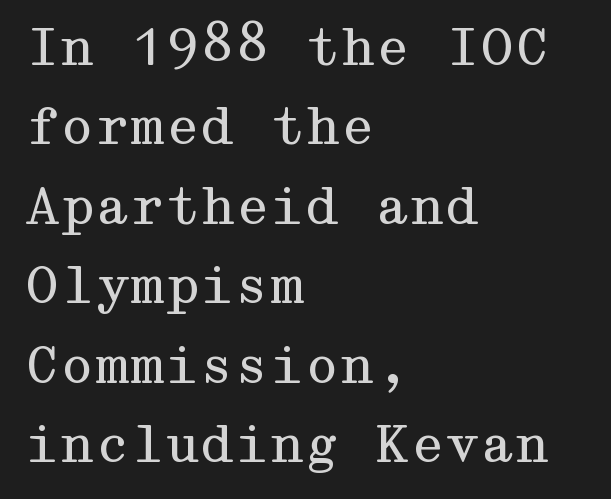
Q: Is the text bold? A: No.
Q: Is the text italic (slanted)? A: No, it is upright.
Q: Is the typeface a serif or a sans-serif typeface? A: Serif.
Q: Is the text underlined? A: No.
Q: How is the paragraph aligned? A: Left-aligned.
Q: Is the spacing between letters normal or unusually wide? A: Normal.
Q: Is the spacing between lines tight, normal or loose? A: Normal.
Q: Width (condensed, normal, or wide)? A: Wide.
Q: Stroke contrast? A: Medium.
Q: x-height? A: Medium.
